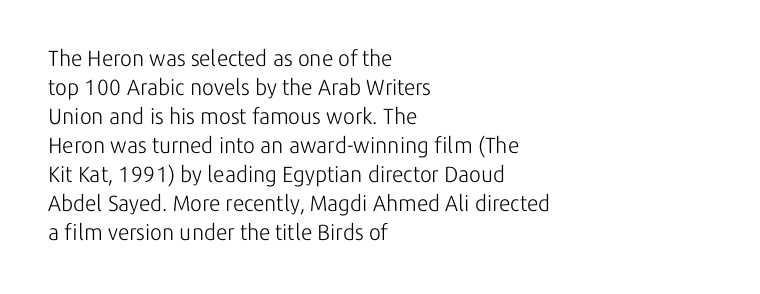
{"italic": "no", "bold": "no", "underline": "no", "align": "left", "line_spacing": "normal", "line_spacing_ratio": 1.32, "letter_spacing": "normal", "letter_spacing_em": 0.0, "glyph_px": 22}
